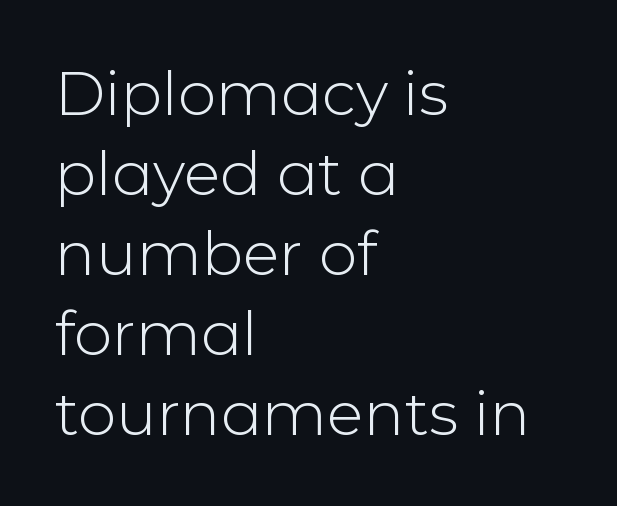
Examine the stroke ends and you'll find no serifs. Glyph-to-glyph distance matches everyday printed text. Which margin do the lines hug? The left one — the right edge is uneven. The face looks like a standard text weight, possibly lighter.
